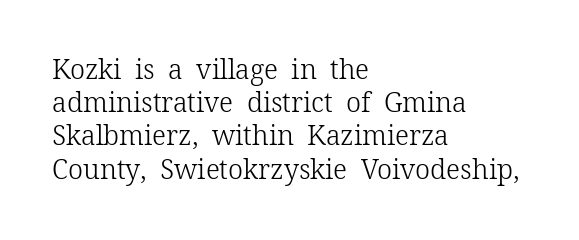
Q: Is the text bold? A: No.
Q: Is the text italic (slanted)? A: No, it is upright.
Q: Is the text underlined? A: No.
Q: How is the paragraph aligned? A: Left-aligned.
Q: Is the spacing between letters normal or unusually wide? A: Normal.
